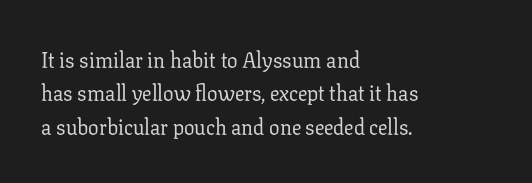
How would I describe the line gaps? Plain and ordinary. Weight: in the light-to-regular range. The type is set solid horizontally, with unmodified tracking. The lines are quadded left.
